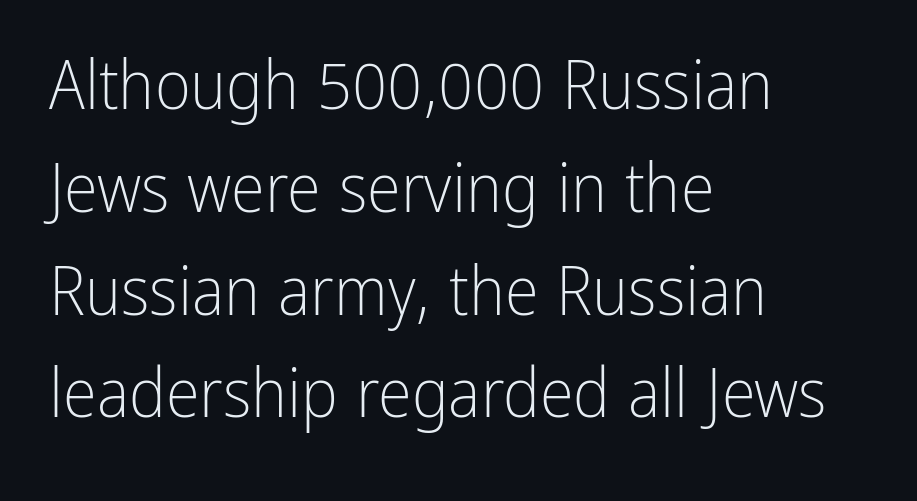
{"serif": "no", "italic": "no", "bold": "no", "weight": "light", "width": "condensed", "stroke_contrast": "low", "x_height": "medium", "monospaced": "no", "underline": "no", "align": "left", "line_spacing": "normal", "line_spacing_ratio": 1.49, "letter_spacing": "normal", "letter_spacing_em": 0.0, "glyph_px": 69}
